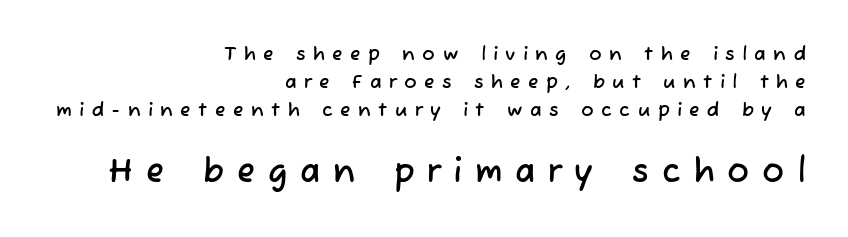
{"serif": "no", "width": "normal", "stroke_contrast": "low", "x_height": "medium", "monospaced": "no", "underline": "no", "align": "right", "line_spacing": "normal", "line_spacing_ratio": 1.47, "letter_spacing": "wide", "letter_spacing_em": 0.39, "larger_block": "second", "size_ratio": 1.74, "glyph_px": 33}
